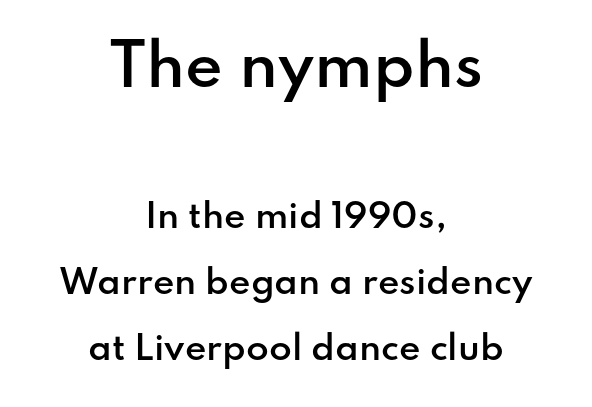
Q: Is the text bold? A: Semi-bold.
Q: Is the text italic (slanted)? A: No, it is upright.
Q: Is the typeface a serif or a sans-serif typeface? A: Sans-serif.
Q: Is the text underlined? A: No.
Q: How is the paragraph aligned? A: Centered.
Q: Is the spacing between letters normal or unusually wide? A: Normal.
Q: Is the spacing between lines tight, normal or loose? A: Loose.
Q: Which block of text is set in a larger size, the first (top) or the second (bottom)? A: The first (top) one.
Q: Width (condensed, normal, or wide)? A: Normal.
Q: Stroke contrast? A: Low.
Q: x-height? A: Small.
Q: Monospaced? A: No.
